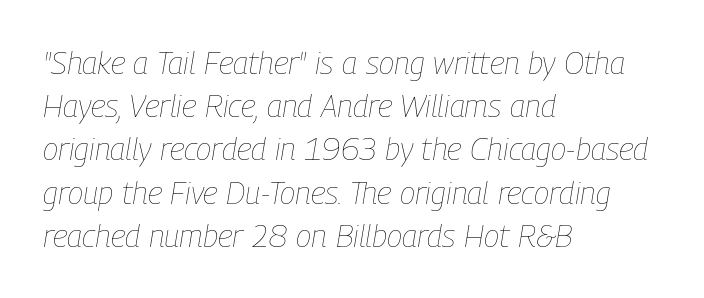
Compared with typical body copy, the letter spacing here is the same. The words here are not underlined. The strokes carry an ordinary text weight at most. A student would call this left alignment; a typographer would say flush left, rag right. Quick note: interline space is typical.
